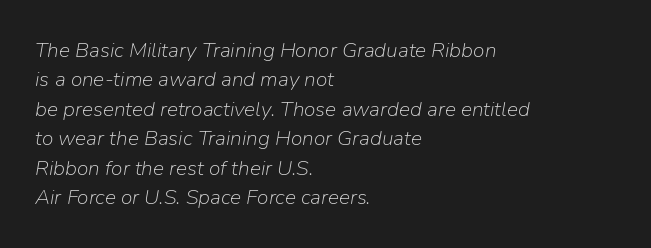
{"italic": "yes", "lean": "right", "slant_degrees": 9, "bold": "no", "underline": "no", "align": "left", "line_spacing": "normal", "line_spacing_ratio": 1.4, "letter_spacing": "normal", "letter_spacing_em": 0.0, "glyph_px": 21}
